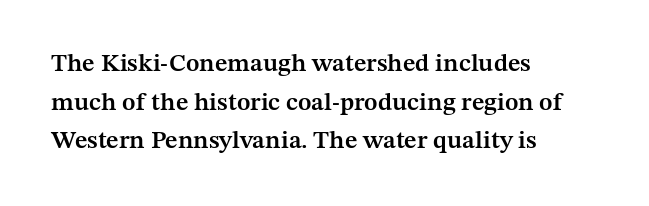
{"italic": "no", "bold": "semi", "underline": "no", "align": "left", "line_spacing": "normal", "line_spacing_ratio": 1.55, "letter_spacing": "normal", "letter_spacing_em": 0.0, "glyph_px": 25}
